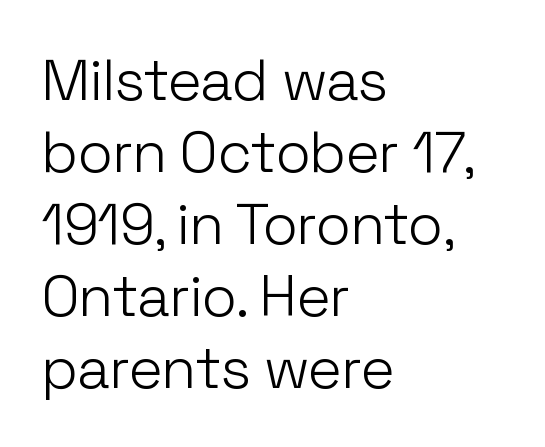
The letters advance in unequal steps, a hallmark of proportional type. The type sits square on the baseline with zero lean. Counters stay open thanks to moderate or lighter strokes. Casual observation: everything's shoved over to the left.
